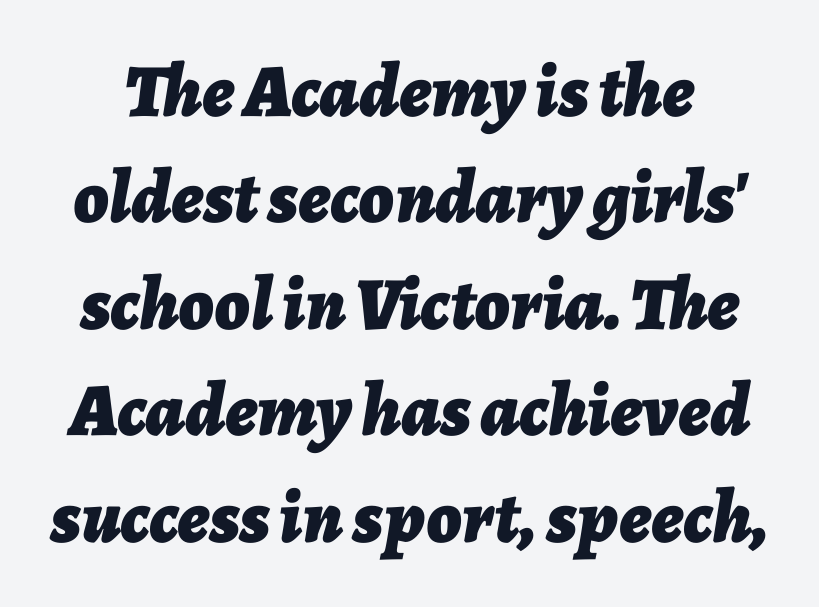
{"italic": "yes", "lean": "right", "slant_degrees": 7, "bold": "yes", "weight": "bold", "width": "normal", "stroke_contrast": "low", "x_height": "medium", "monospaced": "no", "underline": "no", "line_spacing": "normal", "line_spacing_ratio": 1.42, "letter_spacing": "normal", "letter_spacing_em": 0.0, "glyph_px": 75}
